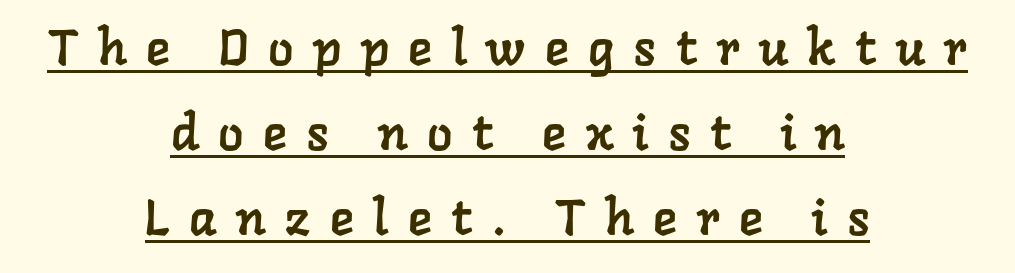
Typeset on center — no edge is straight. The passage shown stacks its lines at a standard gap. In terms of letterspacing, this is a distinctly airy, spread setting. Each letter's strokes conclude with small projecting serifs. Underline: present.
